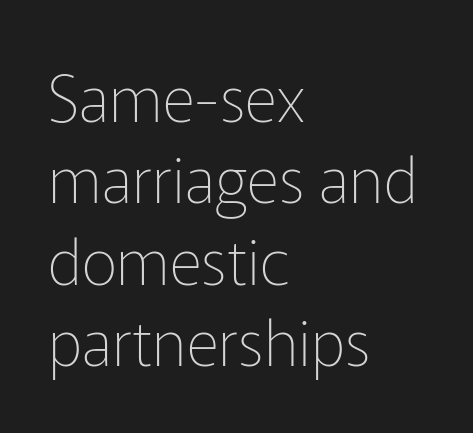
The strokes carry an ordinary text weight at most. The area under the type is left untouched. These lines sit exactly where default settings would place them. Proportional: the letters do not fall into vertical columns.
